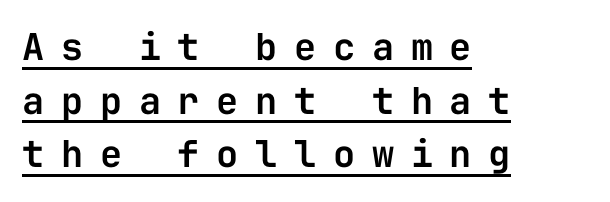
Normally led — the rows are evenly, conventionally spaced. This is roman type, the default non-slanted kind. The passage shown has open, widely tracked lettering throughout. The letters march in equal steps, a hallmark of fixed-pitch type. Glance below the letters and you will spot a drawn line. Nope, no serifs anywhere on these letters.
